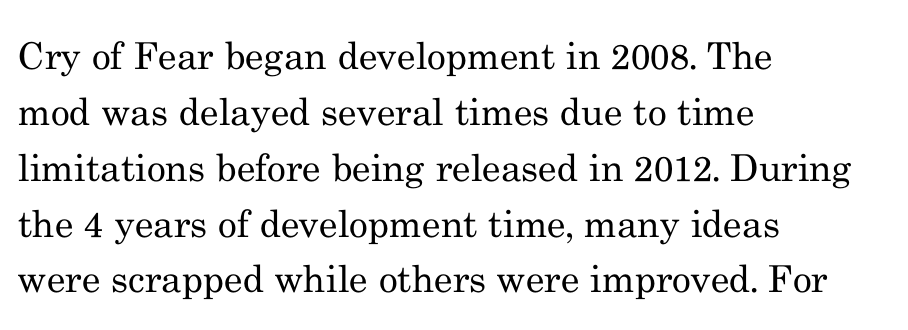
The image shows 37 px regular-weight serif type, upright; set left-aligned, normal line spacing (1.51x), normal letter spacing, not underlined; medium stroke contrast and a small x-height.
